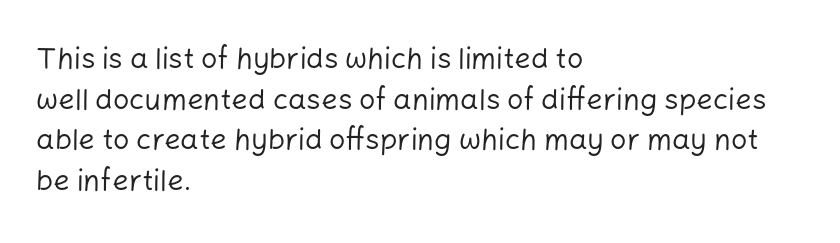
The image shows 29 px regular-weight sans-serif type, upright; set left-aligned, normal line spacing (1.4x), normal letter spacing, not underlined; low stroke contrast and a medium x-height.
